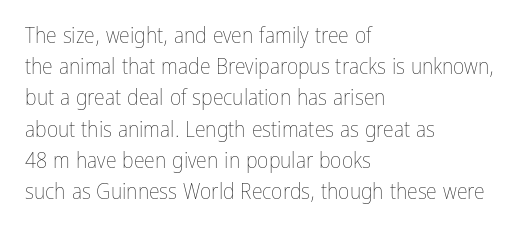
Every row of glyphs begins at an identical x-position on the left. The typesetting does not lean heavy: it is not bold. One glance says typical: line gaps are just what's usual. Underlining? Definitely not there.
